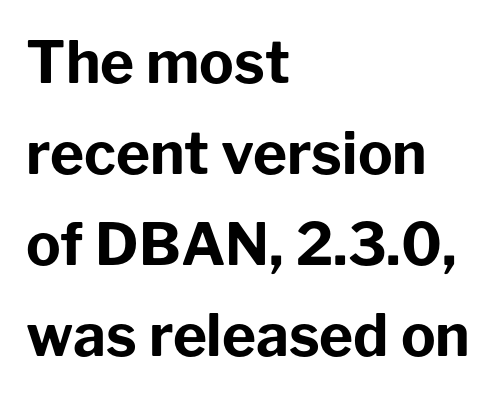
{"serif": "no", "italic": "no", "bold": "yes", "weight": "bold", "width": "normal", "stroke_contrast": "low", "x_height": "medium", "monospaced": "no", "underline": "no", "align": "left", "line_spacing": "normal", "line_spacing_ratio": 1.57, "letter_spacing": "normal", "letter_spacing_em": 0.0, "glyph_px": 58}
